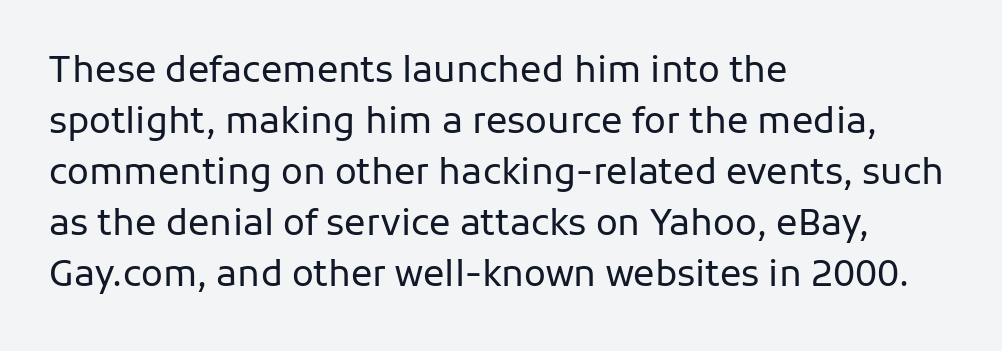
{"serif": "no", "italic": "no", "bold": "no", "weight": "regular", "width": "normal", "stroke_contrast": "low", "x_height": "medium", "monospaced": "no", "underline": "no", "align": "left", "line_spacing": "normal", "line_spacing_ratio": 1.42, "letter_spacing": "normal", "letter_spacing_em": 0.0, "glyph_px": 36}
